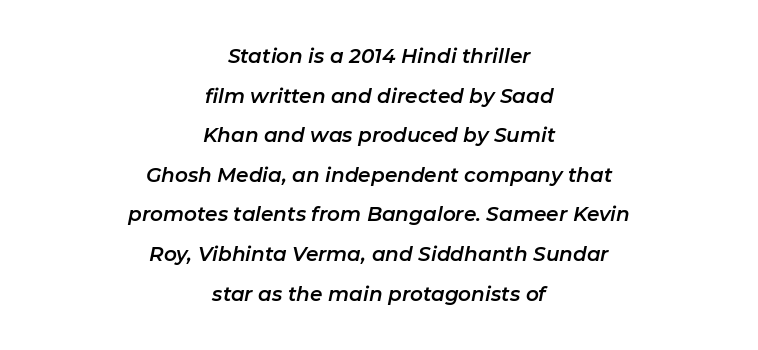
Letter spacing: default. Horizontal alignment here is central, giving a formal, balanced look. Bare-footed words on every line. The leading is generous, giving the passage an open texture. Emphasis-style slanted type is in use.
